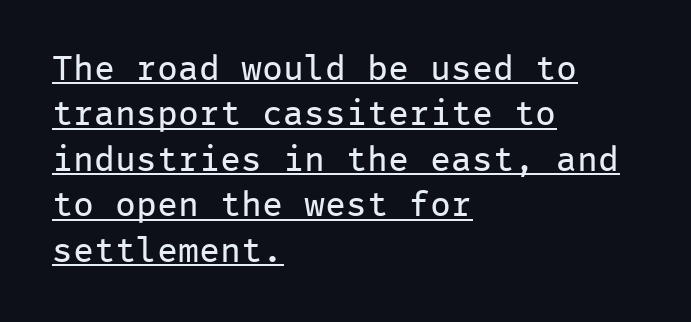
To sum up the face: it is a sans, with no serifs. This sample is left-justified, so line endings fall wherever the words run out. Each line of the rendering has a horizontal stroke beneath the glyphs. A typesetter would call this monospace, since all characters share one set width. The face looks like a standard text weight, possibly lighter.
